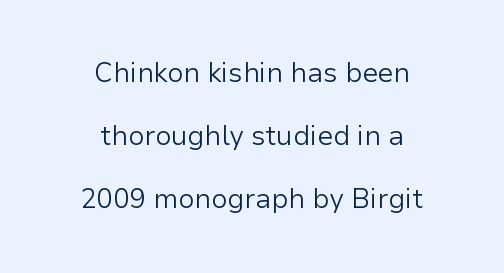
{"italic": "no", "bold": "no", "underline": "no", "align": "center", "line_spacing": "loose", "line_spacing_ratio": 2.34, "letter_spacing": "normal", "letter_spacing_em": 0.0, "glyph_px": 27}
